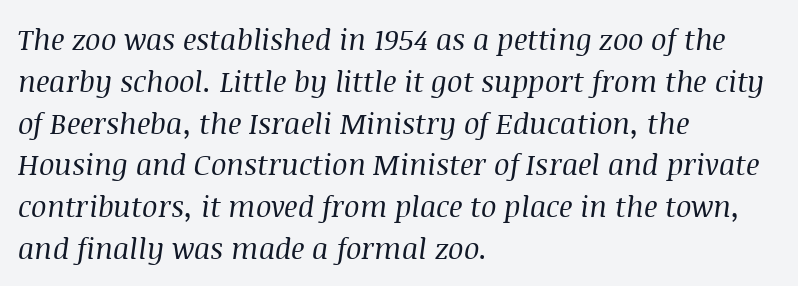
{"serif": "yes", "italic": "yes", "lean": "right", "slant_degrees": 8, "bold": "no", "weight": "regular", "width": "normal", "stroke_contrast": "medium", "x_height": "large", "monospaced": "no", "underline": "no", "align": "left", "line_spacing": "normal", "line_spacing_ratio": 1.44, "letter_spacing": "normal", "letter_spacing_em": 0.0, "glyph_px": 29}
